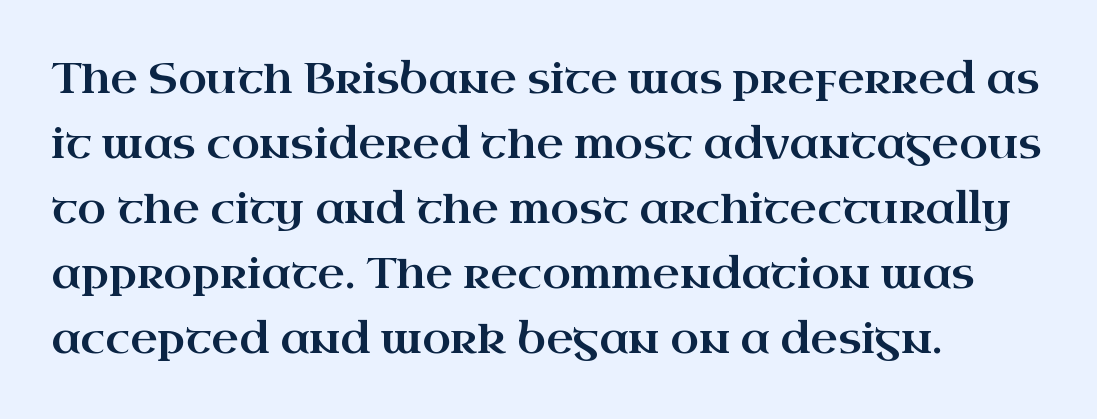
{"serif": "yes", "italic": "no", "width": "wide", "stroke_contrast": "high", "x_height": "small", "monospaced": "no", "underline": "no", "align": "left", "line_spacing": "normal", "line_spacing_ratio": 1.55, "letter_spacing": "normal", "letter_spacing_em": 0.0, "glyph_px": 42}
